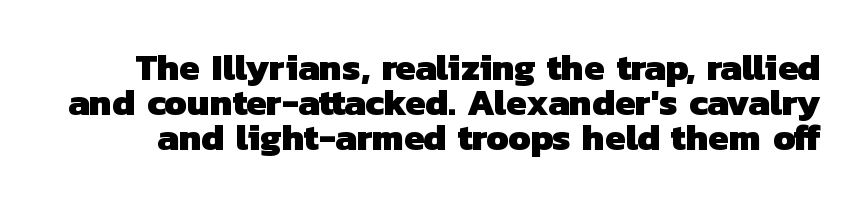
The image shows 37 px heavy sans-serif type; set tight line spacing (0.95x), normal letter spacing, not underlined; low stroke contrast and a medium x-height.
